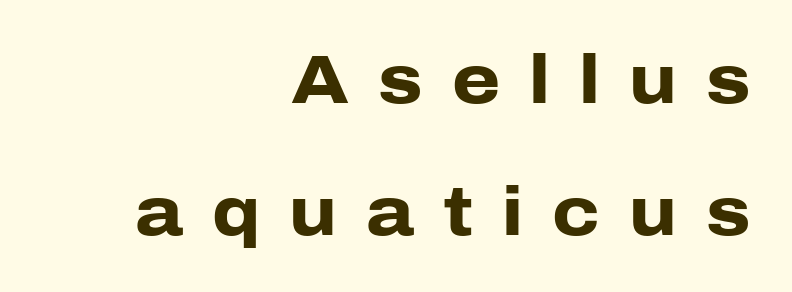
The image shows 69 px heavy sans-serif type, upright; set right-aligned, loose line spacing (1.91x), unusually wide letter spacing (+0.42 em), not underlined; low stroke contrast and a medium x-height.
